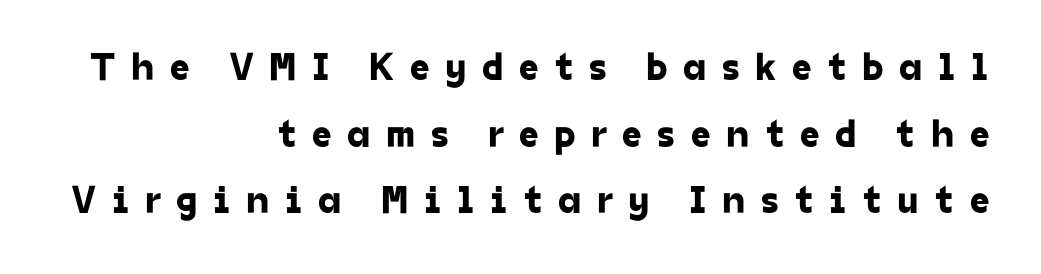
{"serif": "no", "width": "normal", "stroke_contrast": "low", "x_height": "medium", "monospaced": "no", "underline": "no", "align": "right", "line_spacing_ratio": 1.71, "letter_spacing": "wide", "letter_spacing_em": 0.4, "glyph_px": 39}
